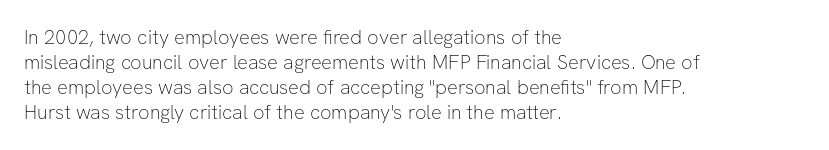
{"italic": "no", "bold": "no", "underline": "no", "align": "left", "line_spacing": "normal", "line_spacing_ratio": 1.25, "letter_spacing": "normal", "letter_spacing_em": 0.0, "glyph_px": 20}
